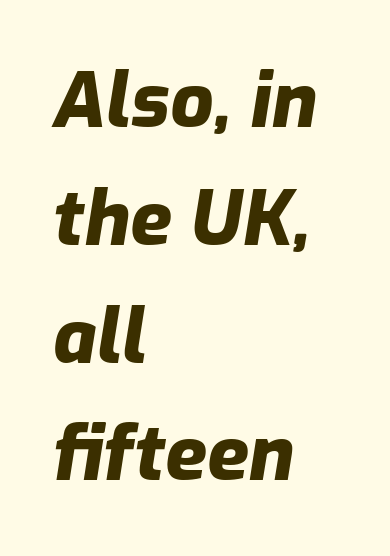
The image shows 76 px heavy type, italic (leaning right); set left-aligned, normal line spacing (1.55x), normal letter spacing, not underlined; low stroke contrast and a medium x-height.
